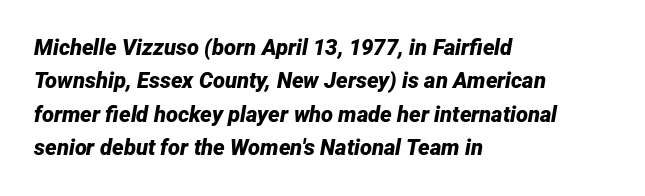
Q: Is the text bold? A: Yes.
Q: Is the text italic (slanted)? A: Yes, it leans right by about 12 degrees.
Q: Is the text underlined? A: No.
Q: How is the paragraph aligned? A: Left-aligned.
Q: Is the spacing between letters normal or unusually wide? A: Normal.
Q: Is the spacing between lines tight, normal or loose? A: Normal.
